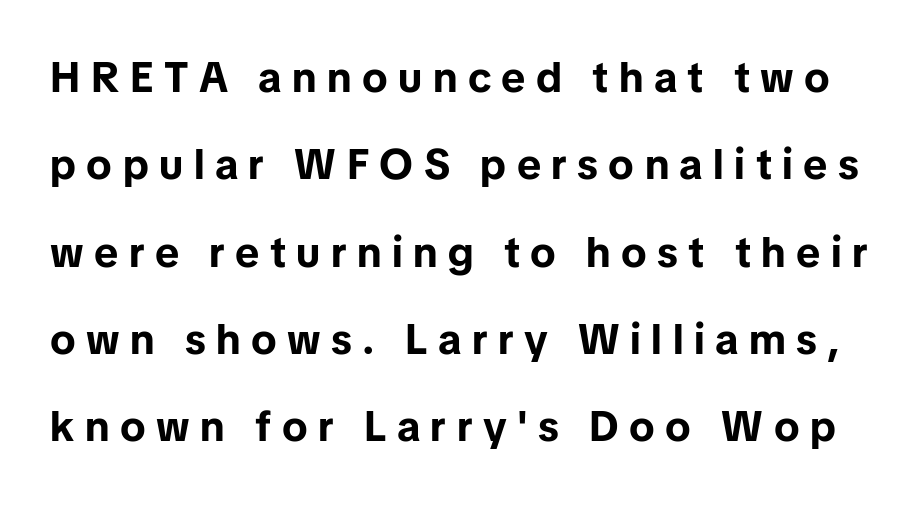
The image shows 42 px bold sans-serif type, upright; set loose line spacing (2.08x), unusually wide letter spacing (+0.25 em), not underlined; low stroke contrast and a medium x-height.
